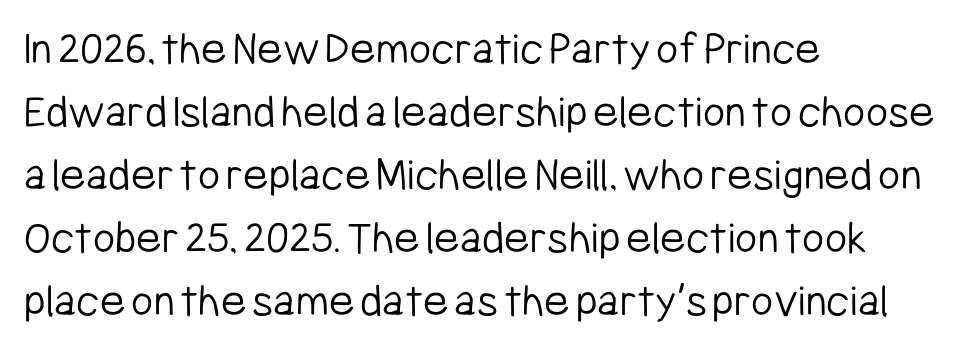
The image shows 48 px light, condensed sans-serif type, upright; set left-aligned, normal line spacing (1.31x), normal letter spacing, not underlined; low stroke contrast and a medium x-height.
